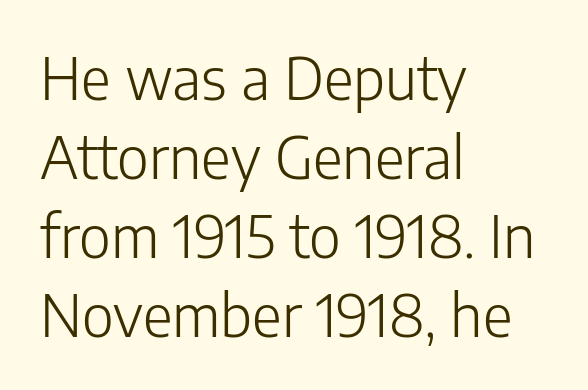
These lines were composed using upright roman letters. This rendering leaves character spacing at its baseline value. Alignment: flush left. These lines are rendered in a variable-pitch font.
